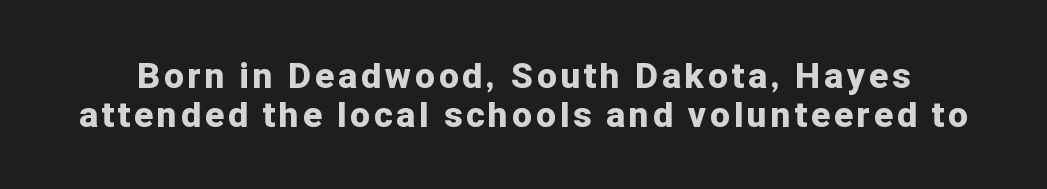
{"serif": "no", "italic": "no", "bold": "yes", "weight": "bold", "width": "normal", "stroke_contrast": "low", "x_height": "medium", "monospaced": "no", "underline": "no", "line_spacing": "tight", "line_spacing_ratio": 1.11, "glyph_px": 35}
